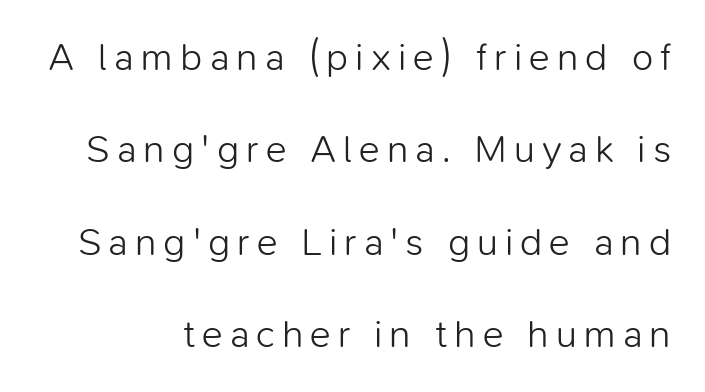
The characters display no serif detailing; their extremities are plain. Horizontal bands of white between lines are thick stripes. Underline: absent. Nothing heavy about these letters — not bold at all.
